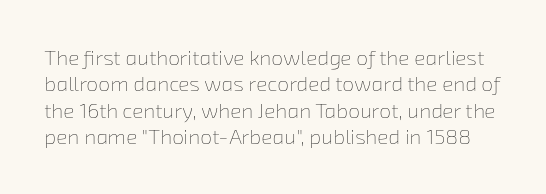
{"bold": "no", "underline": "no", "line_spacing": "normal", "line_spacing_ratio": 1.26, "letter_spacing": "normal", "letter_spacing_em": 0.0, "glyph_px": 21}
